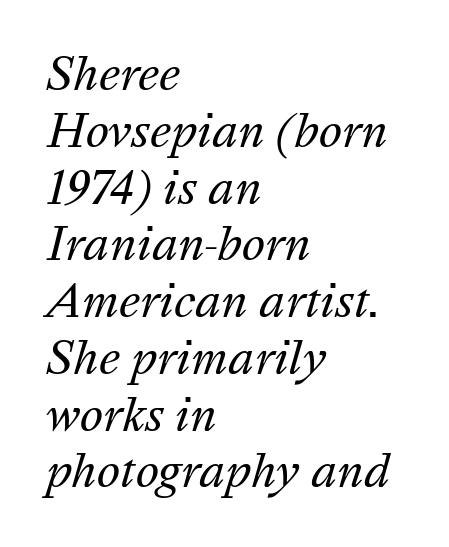
Q: Is the text bold? A: No.
Q: Is the text italic (slanted)? A: Yes, it leans right by about 16 degrees.
Q: Is the text underlined? A: No.
Q: How is the paragraph aligned? A: Left-aligned.
Q: Is the spacing between letters normal or unusually wide? A: Normal.
Q: Is the spacing between lines tight, normal or loose? A: Normal.
Q: Width (condensed, normal, or wide)? A: Normal.
Q: Stroke contrast? A: Medium.
Q: x-height? A: Medium.
Q: Monospaced? A: No.
